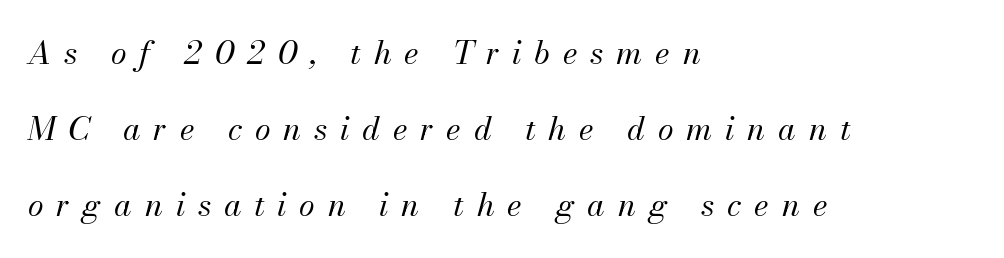
Spacing verdict: proportional, widths tailored to each character. Rows of type keep a wide berth in the vertical direction. Stroke mass is kept to a normal reading level or below. Glance below the letters and you will spot only blank space.
